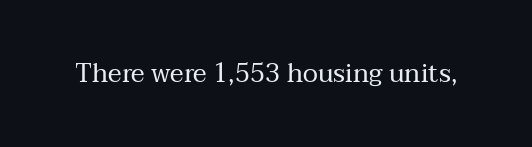
Q: Is the text bold? A: No.
Q: Is the text italic (slanted)? A: No, it is upright.
Q: Is the text underlined? A: No.
Q: Is the spacing between letters normal or unusually wide? A: Normal.
